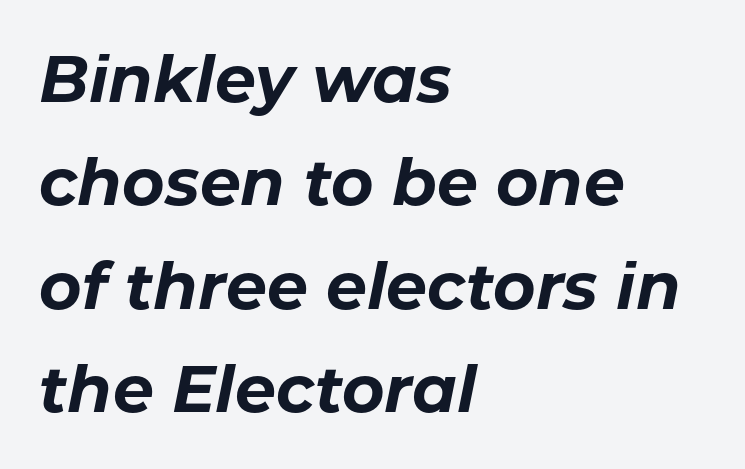
Q: Is the text bold? A: Yes.
Q: Is the text italic (slanted)? A: Yes, it leans right by about 11 degrees.
Q: Is the text underlined? A: No.
Q: How is the paragraph aligned? A: Left-aligned.
Q: Is the spacing between letters normal or unusually wide? A: Normal.
Q: Is the spacing between lines tight, normal or loose? A: Normal.
Q: Width (condensed, normal, or wide)? A: Normal.
Q: Stroke contrast? A: Low.
Q: x-height? A: Medium.
Q: Monospaced? A: No.
